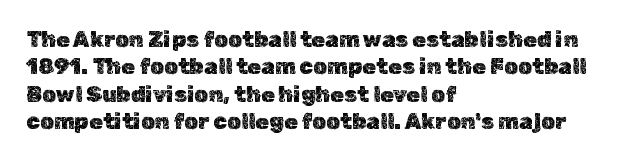
The image shows 22 px text type, upright; set left-aligned, normal line spacing (1.25x), normal letter spacing, not underlined.
